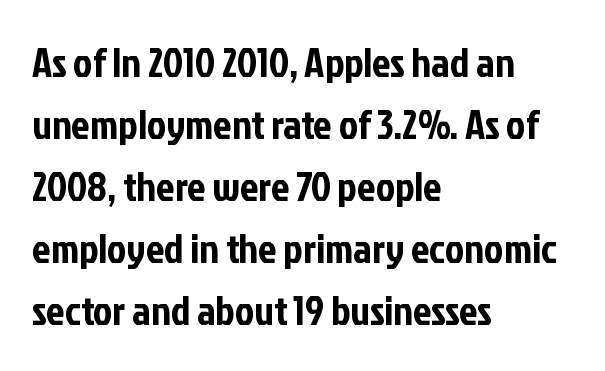
Tracking here is standard; glyphs follow each other at the usual distance. Look at the bottom of the vertical strokes: they stop flat, with no serifs. Every row of glyphs begins at an identical x-position on the left. The lines sit at an ordinary, default distance from one another.
